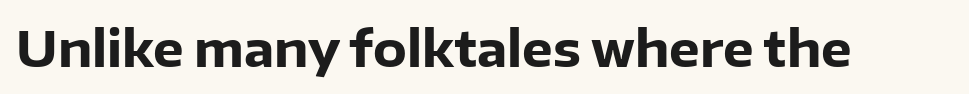
Q: Is the text bold? A: Yes.
Q: Is the text italic (slanted)? A: No, it is upright.
Q: Is the typeface a serif or a sans-serif typeface? A: Sans-serif.
Q: Is the text underlined? A: No.
Q: Is the spacing between letters normal or unusually wide? A: Normal.
Q: Width (condensed, normal, or wide)? A: Normal.
Q: Stroke contrast? A: Low.
Q: x-height? A: Medium.
Q: Monospaced? A: No.
